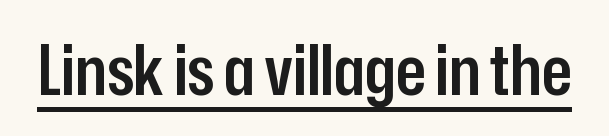
The image shows 70 px semibold, condensed sans-serif type, upright; set normal letter spacing, underlined; low stroke contrast and a medium x-height.
